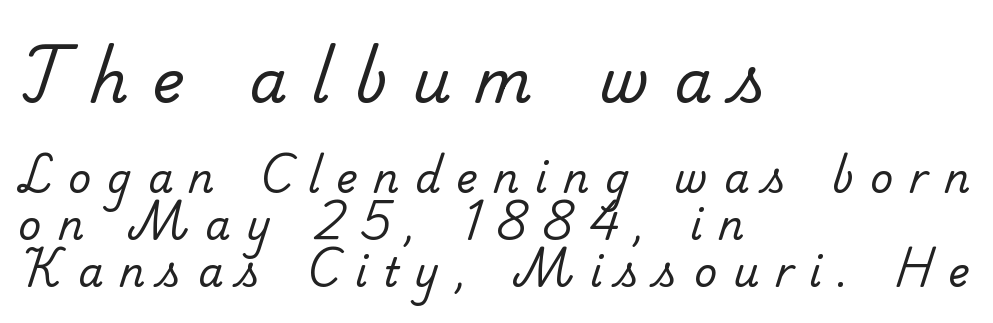
The image shows 60 px regular-weight serif type; set left-aligned, line spacing 1.17x, unusually wide letter spacing (+0.4 em), not underlined; the first (top) block is 1.5x larger; low stroke contrast and a small x-height.
